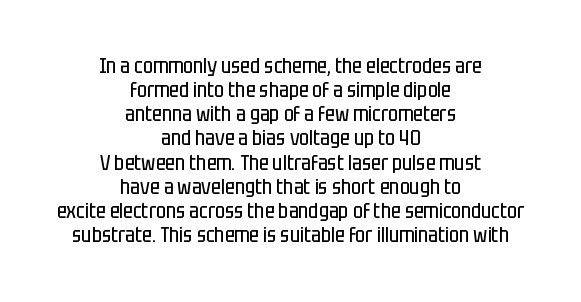
Q: Is the text bold? A: No.
Q: Is the text italic (slanted)? A: No, it is upright.
Q: Is the text underlined? A: No.
Q: How is the paragraph aligned? A: Centered.
Q: Is the spacing between letters normal or unusually wide? A: Normal.
Q: Is the spacing between lines tight, normal or loose? A: Tight.
